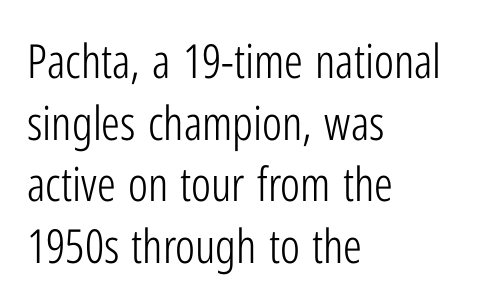
The image shows 47 px light, condensed sans-serif type, upright; set left-aligned, normal line spacing (1.31x), normal letter spacing, not underlined; low stroke contrast and a medium x-height.
